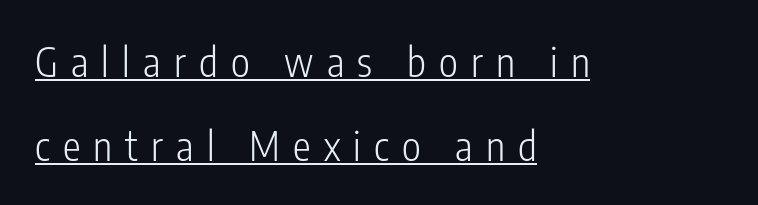
When letters stand straight like this, we call the style roman or upright. Is the stroke heavy? The answer is a plain regular-or-lighter. The typeface chosen for these lines omits serifs. Spacing verdict: proportional, widths tailored to each character.
